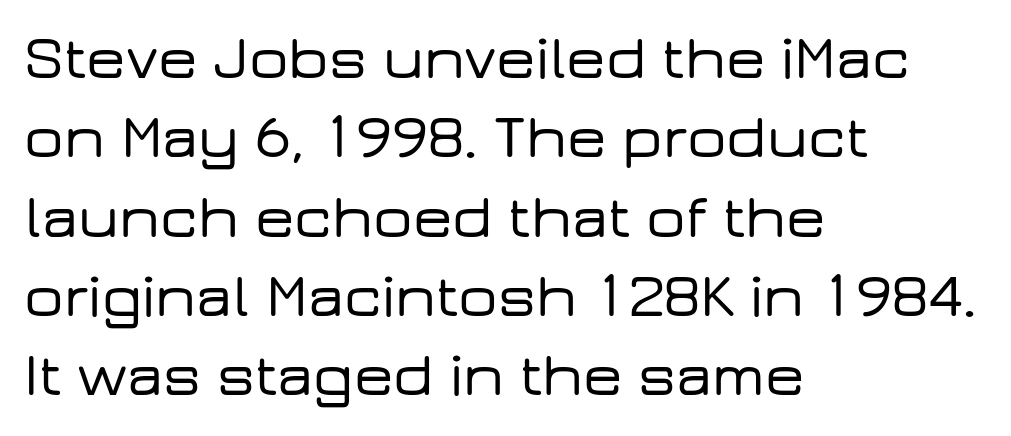
The image shows 62 px wide sans-serif type, upright; set left-aligned, normal line spacing (1.28x), normal letter spacing, not underlined; low stroke contrast and a medium x-height.
